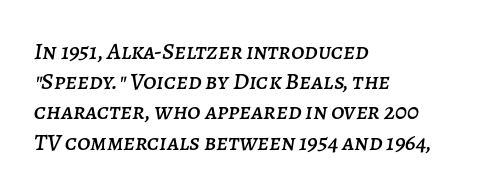
{"italic": "yes", "lean": "right", "slant_degrees": 7, "underline": "no", "align": "left", "line_spacing": "normal", "line_spacing_ratio": 1.26, "letter_spacing": "normal", "letter_spacing_em": 0.0, "glyph_px": 24}
